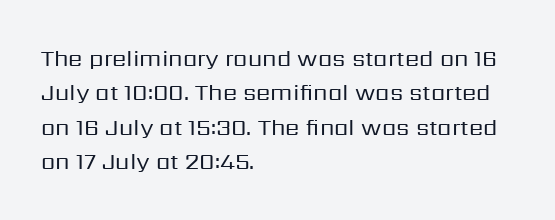
Q: Is the text bold? A: No.
Q: Is the text italic (slanted)? A: No, it is upright.
Q: Is the text underlined? A: No.
Q: How is the paragraph aligned? A: Left-aligned.
Q: Is the spacing between letters normal or unusually wide? A: Normal.
Q: Is the spacing between lines tight, normal or loose? A: Normal.
